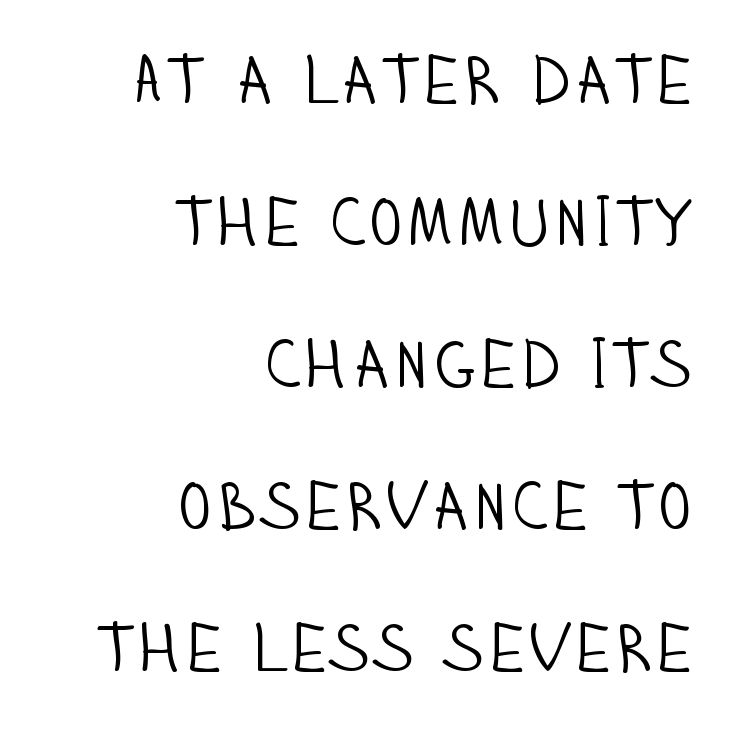
Character widths vary here, with narrow letters taking less room than wide ones. Bold? No — there's no thickening of the strokes. Airy leading. No extra tracking has been applied to these lines.
